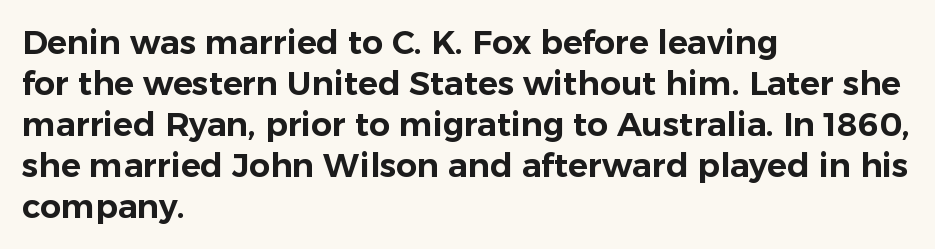
{"serif": "no", "italic": "no", "width": "normal", "stroke_contrast": "low", "x_height": "medium", "monospaced": "no", "underline": "no", "align": "left", "line_spacing_ratio": 1.24, "letter_spacing": "normal", "letter_spacing_em": 0.0, "glyph_px": 33}
